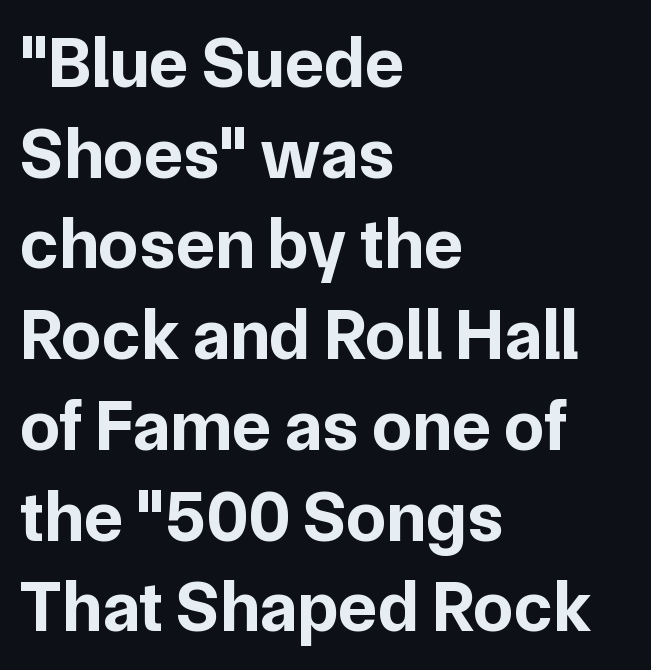
{"serif": "no", "italic": "no", "bold": "yes", "weight": "bold", "width": "normal", "stroke_contrast": "low", "x_height": "medium", "monospaced": "no", "underline": "no", "align": "left", "line_spacing": "normal", "line_spacing_ratio": 1.26, "letter_spacing": "normal", "letter_spacing_em": 0.0, "glyph_px": 72}
